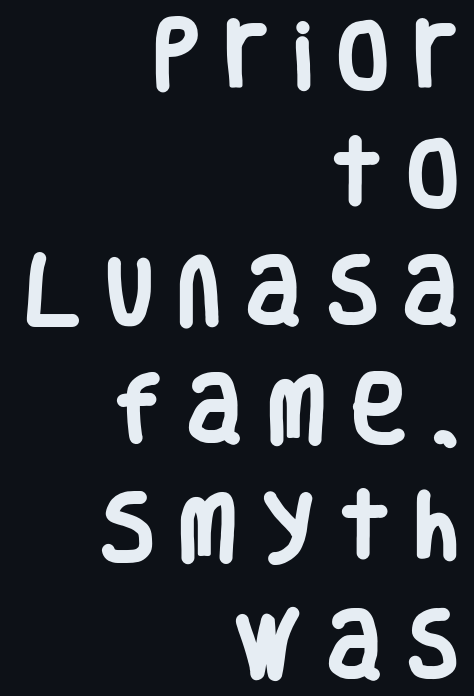
The image shows 75 px heavy, condensed sans-serif type, upright; set right-aligned, normal line spacing (1.57x), unusually wide letter spacing (+0.34 em), not underlined; low stroke contrast and a large x-height.
